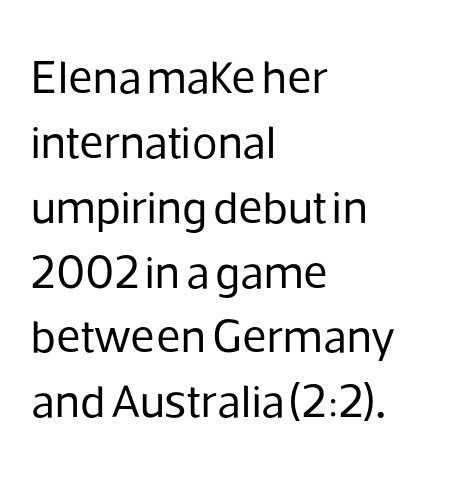
{"serif": "no", "italic": "no", "bold": "no", "weight": "regular", "width": "normal", "stroke_contrast": "low", "x_height": "medium", "monospaced": "no", "underline": "no", "align": "left", "line_spacing": "normal", "line_spacing_ratio": 1.38, "letter_spacing": "normal", "letter_spacing_em": 0.0, "glyph_px": 47}
